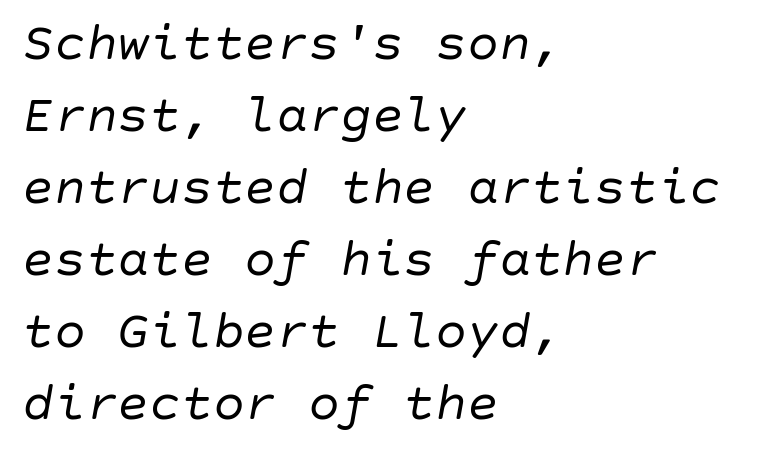
Would a proofreader flag this as italicized? Yes. The font is comparable to plain body text, perhaps lighter. Does the leading feel generous? No, just average. Honestly, the letter spacing is just normal — you wouldn't notice it. The ragged edge is on the right, which tells us the setting is flush left.
